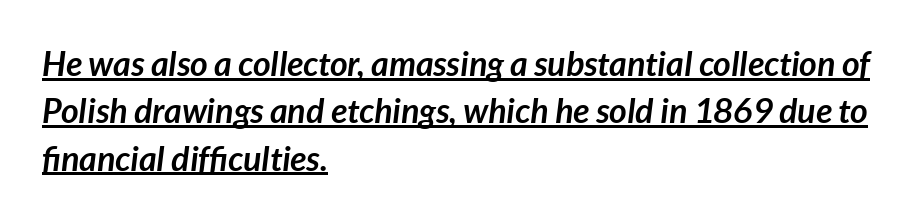
A typographer would call this underscored text. The line texture is even and compact thanks to regular tracking. Observe the lean: these are italic letterforms. Typeset ragged right — the left edge is the straight one. Do the characters align in a grid? No, the font is proportional. The line-height multiplier appears to be the usual default.
